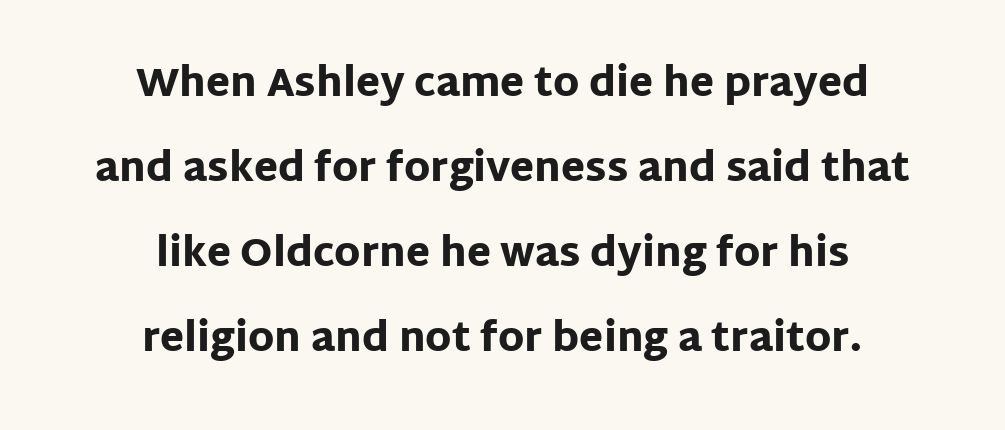
No feet cap the strokes, marking this as sans-serif type. Nobody touched the tracking dial on this one. The words here are not underlined. Is there much room between lines? Yes — plenty of vertical air separates them. This is heavy type, rendered in bold.
